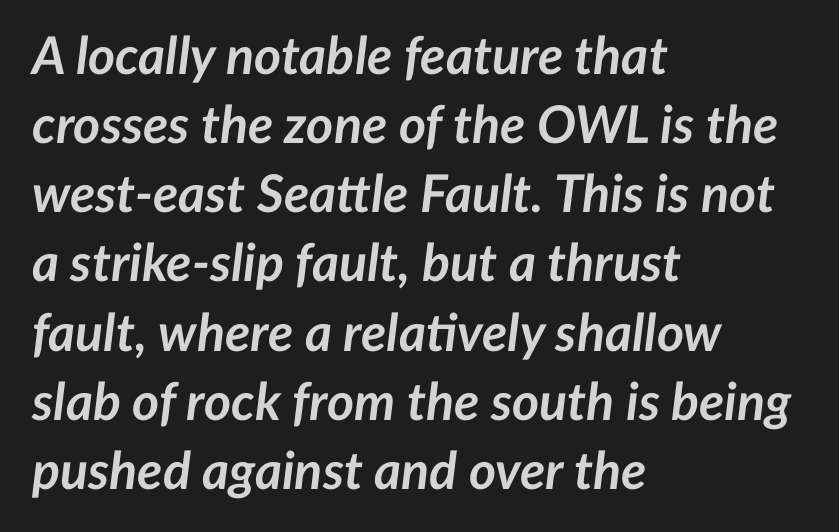
Q: Is the text bold? A: Yes.
Q: Is the text italic (slanted)? A: Yes, it leans right by about 7 degrees.
Q: Is the text underlined? A: No.
Q: How is the paragraph aligned? A: Left-aligned.
Q: Is the spacing between letters normal or unusually wide? A: Normal.
Q: Is the spacing between lines tight, normal or loose? A: Normal.
Q: Width (condensed, normal, or wide)? A: Normal.
Q: Stroke contrast? A: Low.
Q: x-height? A: Medium.
Q: Monospaced? A: No.
